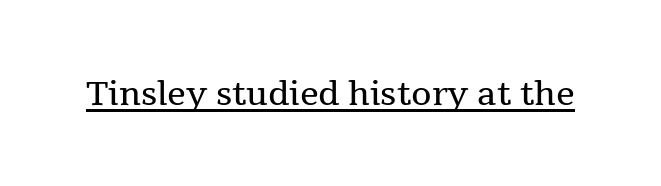
The image shows 47 px regular-weight serif type, upright; set normal letter spacing, underlined; a medium x-height.
